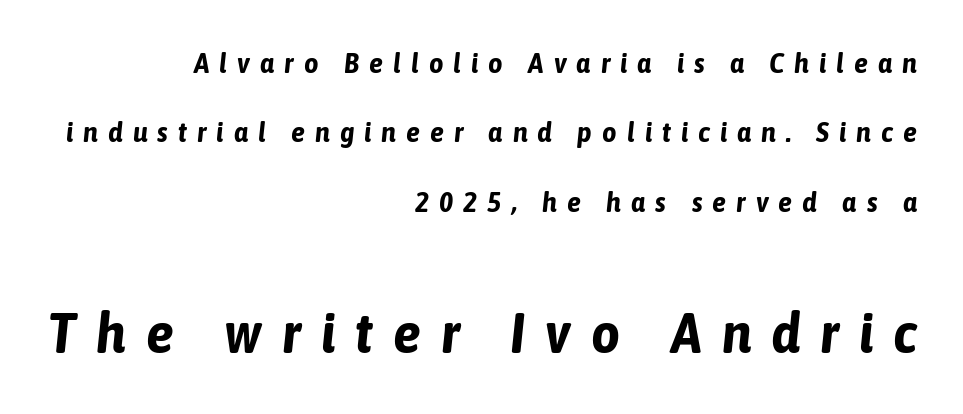
The image shows 56 px bold, condensed type, italic (leaning right); set right-aligned, loose line spacing (2.48x), unusually wide letter spacing (+0.36 em), not underlined; the second (bottom) block is 2.0x larger; low stroke contrast and a medium x-height.
